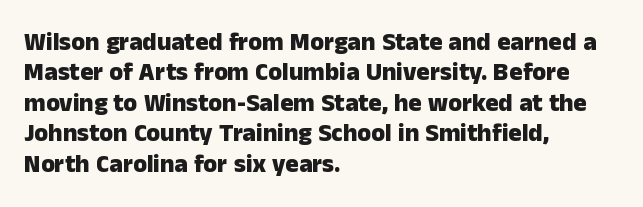
Each line starts at the same left margin while the right side varies. Words appear dense and cohesive because spacing is normal. What weight is shown? A full bold with thick strokes. Nope, not italic — everything's standing straight.
